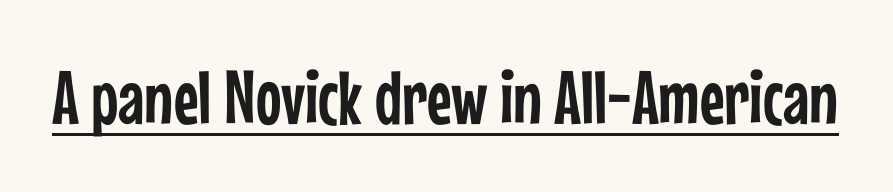
The image shows 76 px condensed sans-serif type, upright; set normal letter spacing, underlined; low stroke contrast and a medium x-height.
